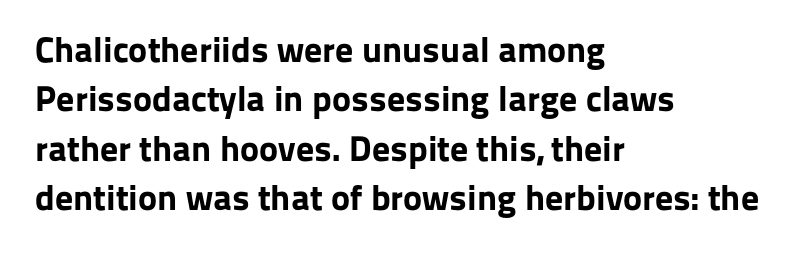
Vertical strokes here are truly vertical. Stroke thickness is high; the sample reads as a true bold. The typesetter chose a ragged-right arrangement here. Stroke terminals: plain, sans-serif.
